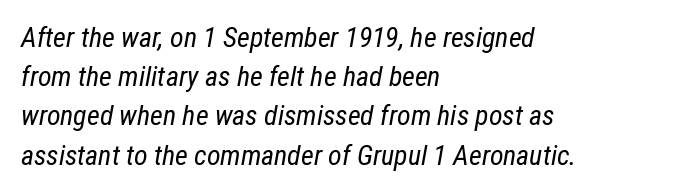
Q: Is the text bold? A: No.
Q: Is the text italic (slanted)? A: Yes, it leans right by about 12 degrees.
Q: Is the text underlined? A: No.
Q: How is the paragraph aligned? A: Left-aligned.
Q: Is the spacing between letters normal or unusually wide? A: Normal.
Q: Is the spacing between lines tight, normal or loose? A: Normal.
Q: Width (condensed, normal, or wide)? A: Condensed.
Q: Stroke contrast? A: Low.
Q: x-height? A: Medium.
Q: Monospaced? A: No.
